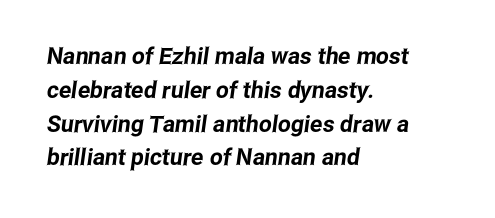
Q: Is the text underlined? A: No.
Q: How is the paragraph aligned? A: Left-aligned.
Q: Is the spacing between letters normal or unusually wide? A: Normal.
Q: Is the spacing between lines tight, normal or loose? A: Normal.
